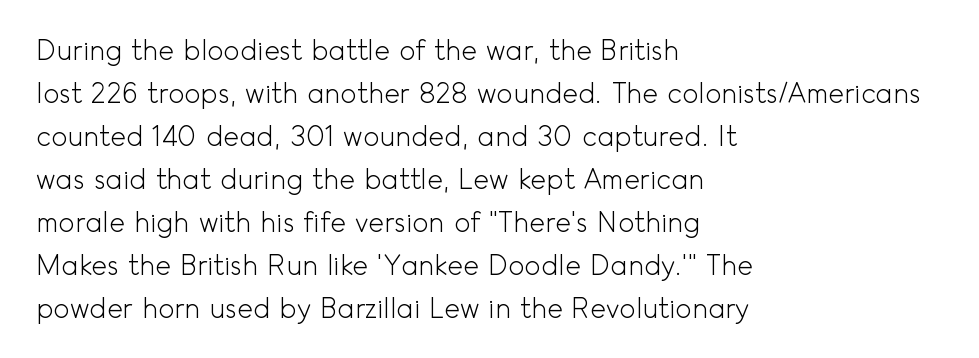
{"italic": "no", "bold": "no", "underline": "no", "align": "left", "line_spacing": "normal", "line_spacing_ratio": 1.59, "letter_spacing": "normal", "letter_spacing_em": 0.0, "glyph_px": 27}
